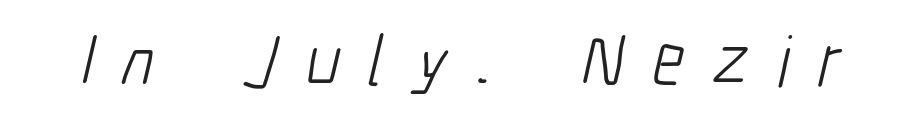
{"serif": "no", "bold": "no", "weight": "light", "width": "condensed", "stroke_contrast": "low", "x_height": "medium", "monospaced": "no", "underline": "no", "letter_spacing": "wide", "letter_spacing_em": 0.39, "glyph_px": 73}
